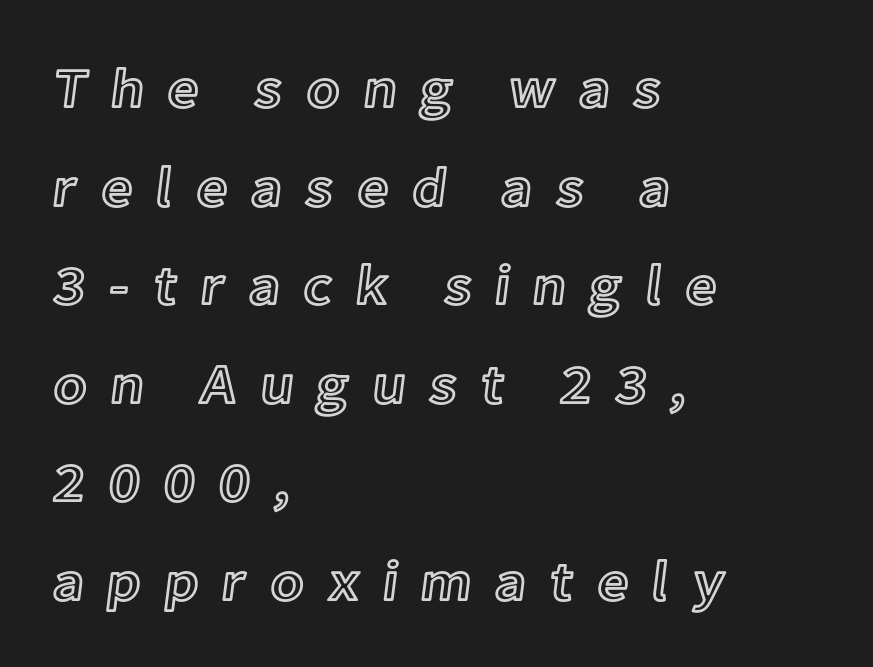
{"width": "normal", "x_height": "medium", "monospaced": "no", "underline": "no", "align": "left", "line_spacing_ratio": 1.76, "letter_spacing": "wide", "letter_spacing_em": 0.4, "glyph_px": 56}
